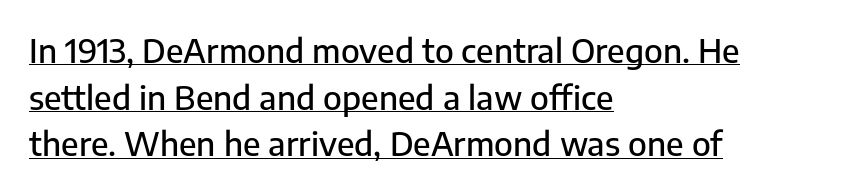
Q: Is the text italic (slanted)? A: No, it is upright.
Q: Is the typeface a serif or a sans-serif typeface? A: Sans-serif.
Q: Is the text underlined? A: Yes.
Q: How is the paragraph aligned? A: Left-aligned.
Q: Is the spacing between letters normal or unusually wide? A: Normal.
Q: Is the spacing between lines tight, normal or loose? A: Normal.
Q: Width (condensed, normal, or wide)? A: Normal.
Q: Stroke contrast? A: Low.
Q: x-height? A: Medium.
Q: Monospaced? A: No.
